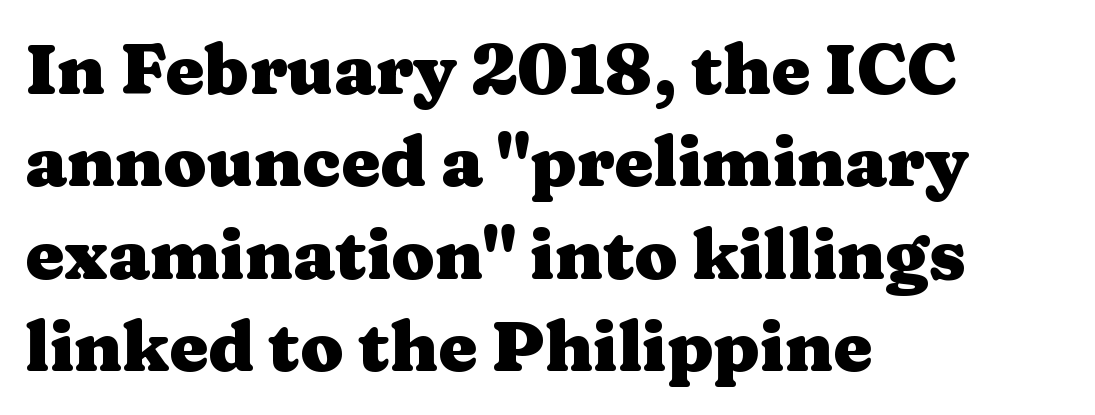
The image shows 70 px heavy, wide serif type, upright; set left-aligned, normal line spacing (1.32x), normal letter spacing, not underlined; medium stroke contrast and a medium x-height.
